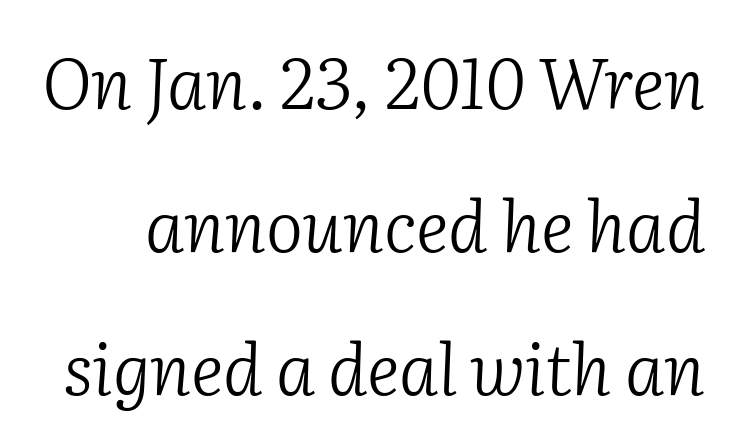
Q: Is the text bold? A: No.
Q: Is the text italic (slanted)? A: Yes, it leans right by about 2 degrees.
Q: Is the typeface a serif or a sans-serif typeface? A: Serif.
Q: Is the text underlined? A: No.
Q: Is the spacing between letters normal or unusually wide? A: Normal.
Q: Is the spacing between lines tight, normal or loose? A: Loose.
Q: Width (condensed, normal, or wide)? A: Normal.
Q: Stroke contrast? A: Low.
Q: x-height? A: Medium.
Q: Monospaced? A: No.
